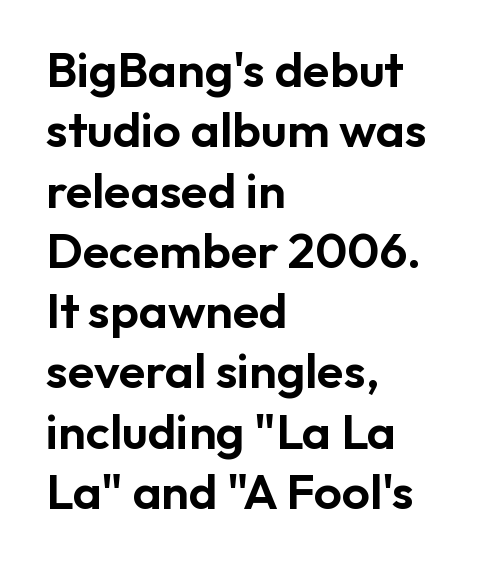
The image shows 49 px sans-serif type, upright; set left-aligned, line spacing 1.23x, normal letter spacing, not underlined; low stroke contrast and a medium x-height.
